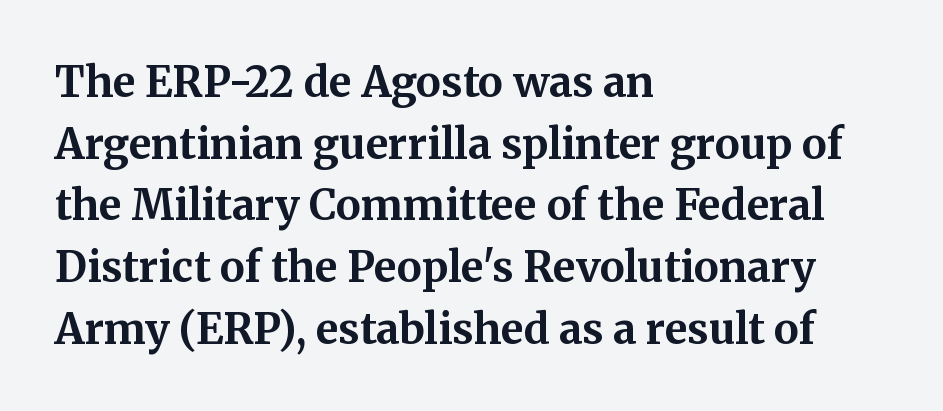
Leading: standard. Quick note: underline off. Notice how thick the strokes are: this is what a full bold looks like. A classic flush-left, rag-right setting is used for this passage. Unlike italic type, these characters show no tilt at all. Font category for this specimen: serif.
